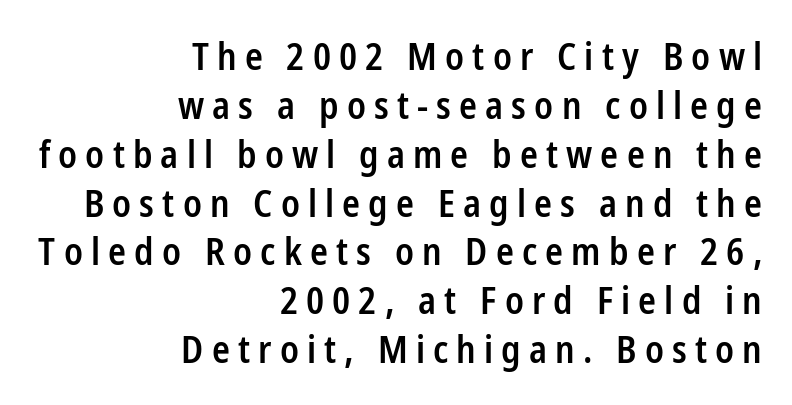
The image shows 37 px semibold, condensed sans-serif type, upright; set right-aligned, normal line spacing (1.32x), unusually wide letter spacing (+0.22 em), not underlined; low stroke contrast and a medium x-height.
